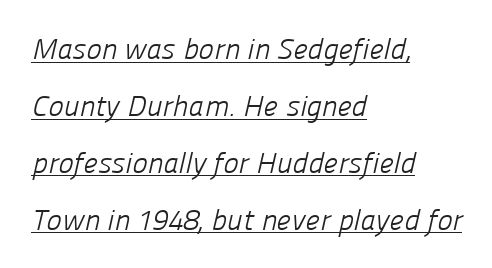
Q: Is the text bold? A: No.
Q: Is the typeface a serif or a sans-serif typeface? A: Sans-serif.
Q: Is the text underlined? A: Yes.
Q: How is the paragraph aligned? A: Left-aligned.
Q: Is the spacing between letters normal or unusually wide? A: Normal.
Q: Is the spacing between lines tight, normal or loose? A: Loose.
Q: Width (condensed, normal, or wide)? A: Normal.
Q: Stroke contrast? A: Low.
Q: x-height? A: Medium.
Q: Monospaced? A: No.
